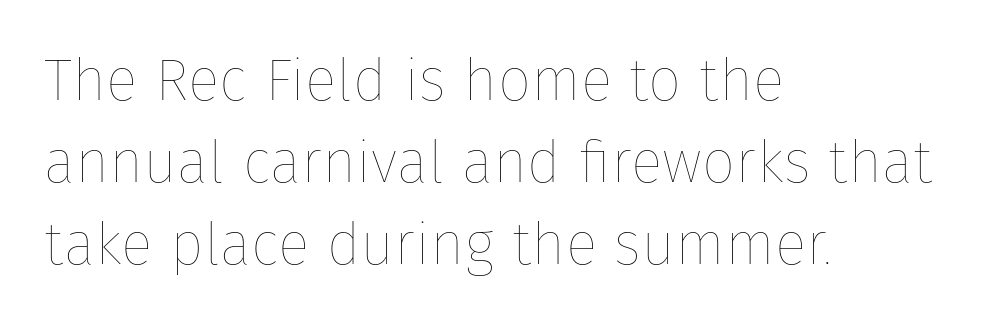
This sample is left-justified, so line endings fall wherever the words run out. The glyphs are unaccompanied by any horizontal stroke below them. Think of a printed novel: that variable character pitch is what you see here. Italic? Not at all — the glyphs are vertical. Compared with a typical body face, this is equally light or lighter still.
